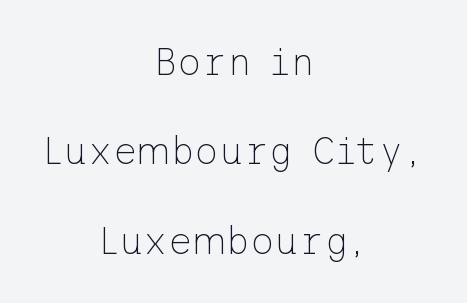
Q: Is the text bold? A: No.
Q: Is the text italic (slanted)? A: No, it is upright.
Q: Is the typeface a serif or a sans-serif typeface? A: Sans-serif.
Q: Is the text underlined? A: No.
Q: How is the paragraph aligned? A: Centered.
Q: Is the spacing between letters normal or unusually wide? A: Normal.
Q: Is the spacing between lines tight, normal or loose? A: Loose.
Q: Width (condensed, normal, or wide)? A: Normal.
Q: Stroke contrast? A: Low.
Q: x-height? A: Medium.
